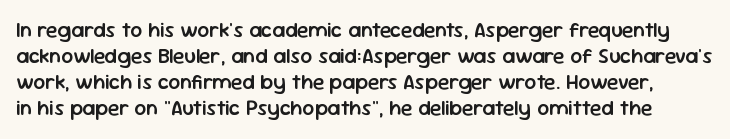
The image shows 21 px text type, upright; set line spacing 1.24x, normal letter spacing, not underlined.
